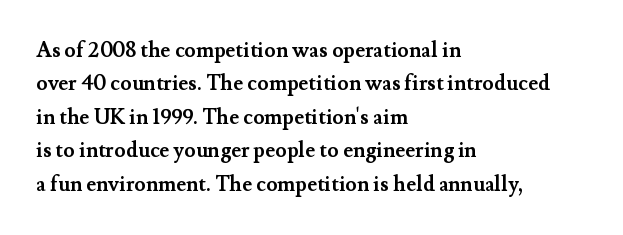
The lines sit at an ordinary, default distance from one another. Bare-footed words on every line. The rendering uses a bold face; every stroke is thick and dark. Posture: upright roman.
